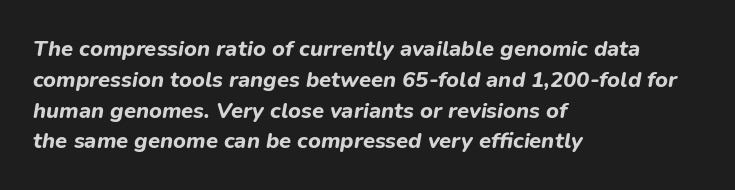
The image shows 22 px bold type, italic (leaning right); set left-aligned, normal line spacing (1.4x), normal letter spacing, not underlined.
